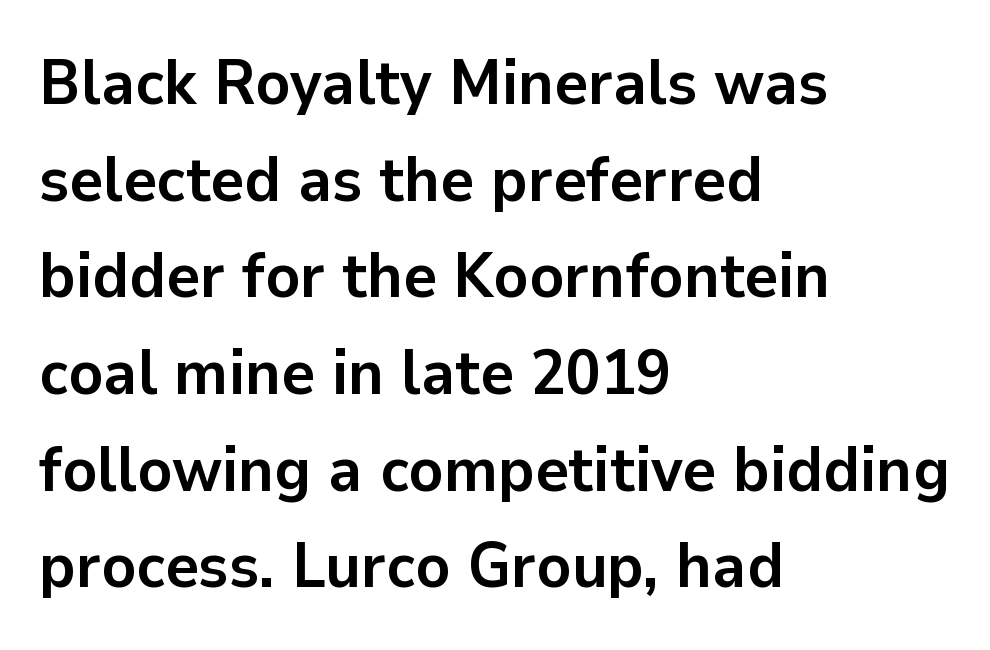
This sample has the flowing, uneven cadence of proportional lettering. A bare baseline throughout the passage. The passage shown is typeset with a sans-serif family. This block has exactly the height ordinary leading produces. How heavy is the stroke? Heavy — this is a bold.
